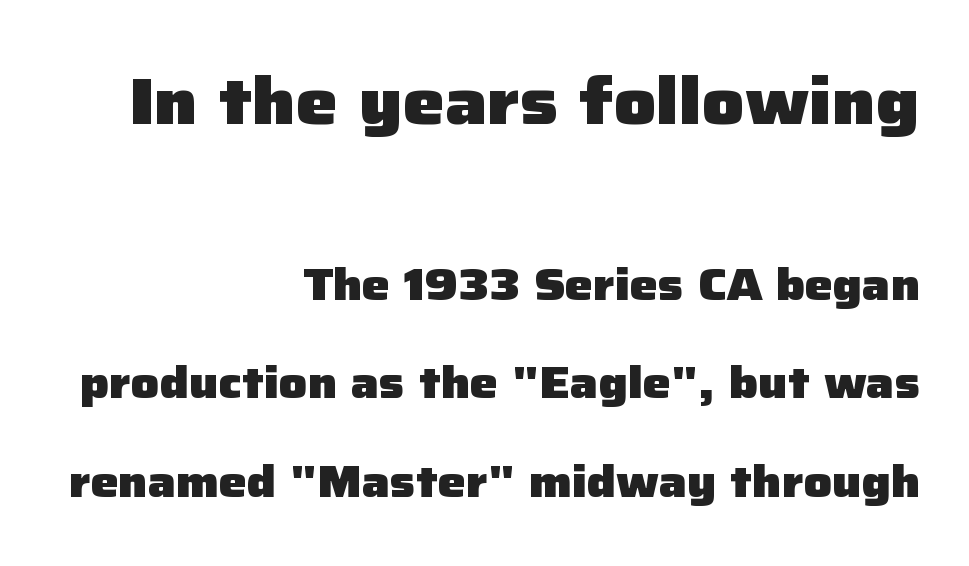
Q: Is the text bold? A: Yes.
Q: Is the text italic (slanted)? A: No, it is upright.
Q: Is the typeface a serif or a sans-serif typeface? A: Sans-serif.
Q: Is the text underlined? A: No.
Q: How is the paragraph aligned? A: Right-aligned.
Q: Is the spacing between letters normal or unusually wide? A: Normal.
Q: Is the spacing between lines tight, normal or loose? A: Loose.
Q: Which block of text is set in a larger size, the first (top) or the second (bottom)? A: The first (top) one.
Q: Width (condensed, normal, or wide)? A: Normal.
Q: Stroke contrast? A: Low.
Q: x-height? A: Medium.
Q: Monospaced? A: No.
